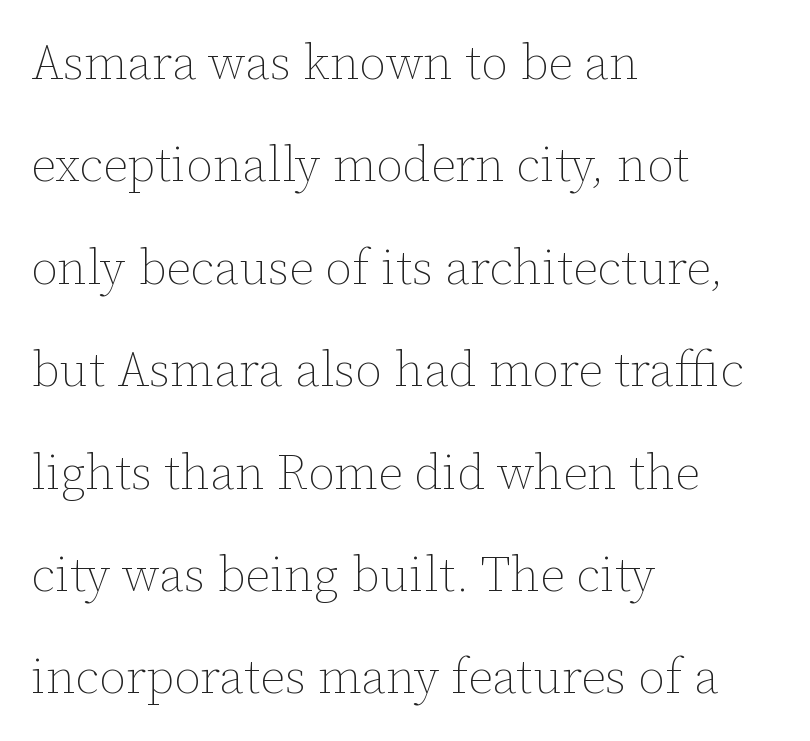
The letterforms sit at book weight or below. Look at the tracking — it's just the regular setting, nothing added. These lines are rendered in a variable-pitch font. This rendering uses left alignment, leaving the right contour irregular. These lines were composed using upright roman letters.
